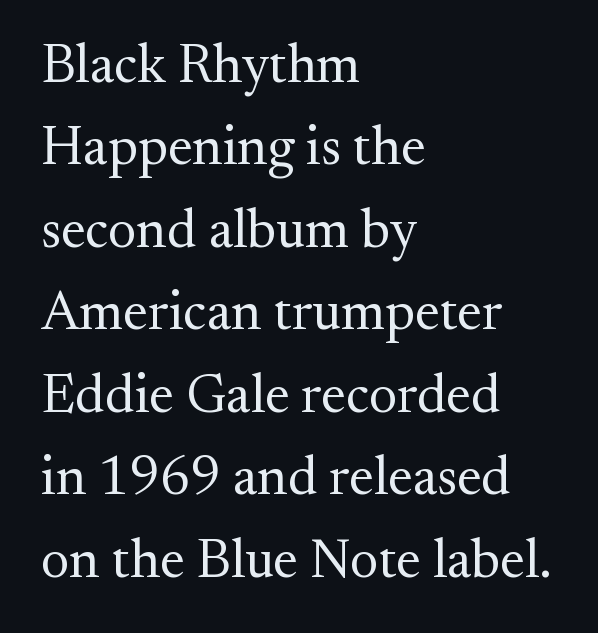
Q: Is the text bold? A: No.
Q: Is the text italic (slanted)? A: No, it is upright.
Q: Is the typeface a serif or a sans-serif typeface? A: Serif.
Q: Is the text underlined? A: No.
Q: How is the paragraph aligned? A: Left-aligned.
Q: Is the spacing between letters normal or unusually wide? A: Normal.
Q: Is the spacing between lines tight, normal or loose? A: Normal.
Q: Width (condensed, normal, or wide)? A: Normal.
Q: Stroke contrast? A: Medium.
Q: x-height? A: Small.
Q: Monospaced? A: No.
